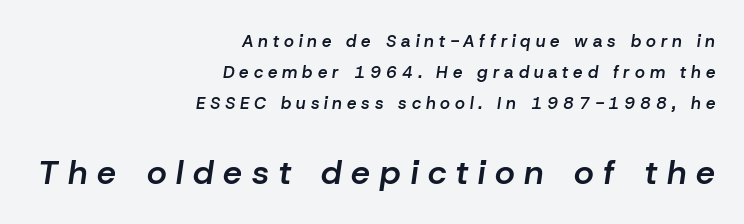
Q: Is the text bold? A: Semi-bold.
Q: Is the text italic (slanted)? A: Yes, it leans right by about 8 degrees.
Q: Is the text underlined? A: No.
Q: How is the paragraph aligned? A: Right-aligned.
Q: Is the spacing between letters normal or unusually wide? A: Unusually wide.
Q: Which block of text is set in a larger size, the first (top) or the second (bottom)? A: The second (bottom) one.
Q: Width (condensed, normal, or wide)? A: Normal.
Q: Stroke contrast? A: Low.
Q: x-height? A: Medium.
Q: Monospaced? A: No.
